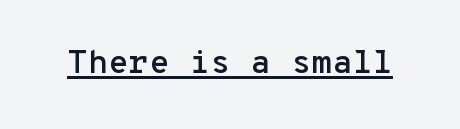
Q: Is the text italic (slanted)? A: No, it is upright.
Q: Is the typeface a serif or a sans-serif typeface? A: Sans-serif.
Q: Is the text underlined? A: Yes.
Q: Is the spacing between letters normal or unusually wide? A: Normal.
Q: Width (condensed, normal, or wide)? A: Normal.
Q: Stroke contrast? A: Low.
Q: x-height? A: Medium.
Q: Monospaced? A: Yes.
